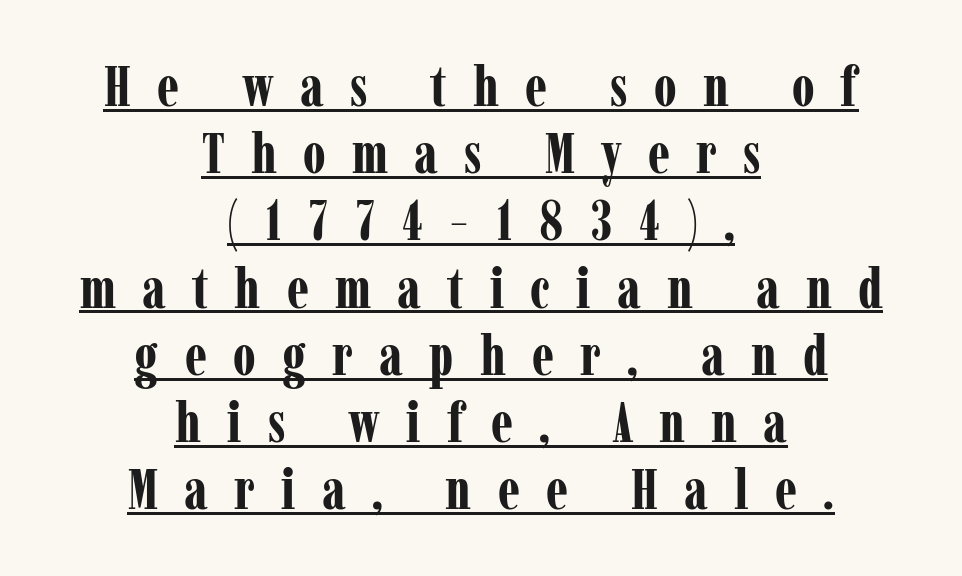
Weight check: bold — yes, fully. Spacing verdict: proportional, widths tailored to each character. Compared with a flush-left layout, this one balances lines on the center instead. The type is letterspaced generously, with wide tracking.
